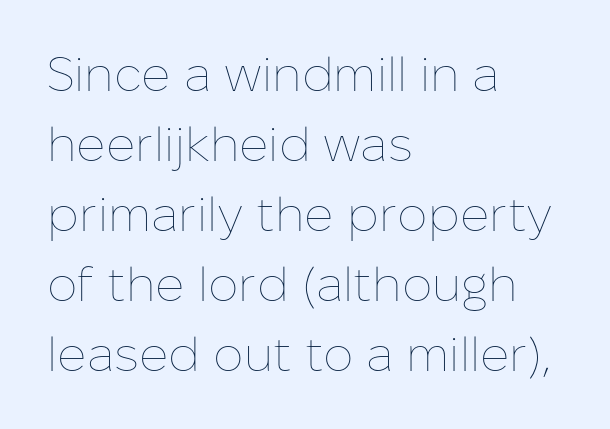
The image shows 48 px thin type, upright; set left-aligned, normal line spacing (1.46x), normal letter spacing, not underlined; low stroke contrast and a medium x-height.
